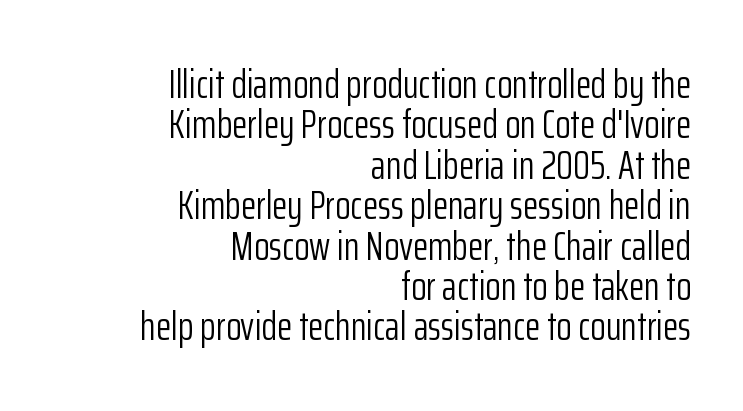
{"serif": "no", "italic": "no", "bold": "no", "weight": "light", "width": "condensed", "stroke_contrast": "low", "x_height": "medium", "monospaced": "no", "underline": "no", "align": "right", "line_spacing": "tight", "line_spacing_ratio": 1.01, "letter_spacing": "normal", "letter_spacing_em": 0.0, "glyph_px": 40}
